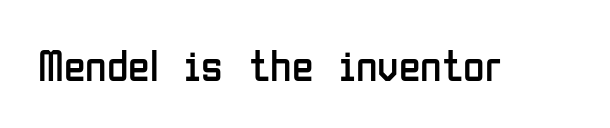
{"serif": "no", "italic": "no", "bold": "no", "weight": "regular", "width": "condensed", "stroke_contrast": "low", "x_height": "medium", "monospaced": "no", "underline": "no", "letter_spacing": "normal", "letter_spacing_em": 0.0, "glyph_px": 44}
